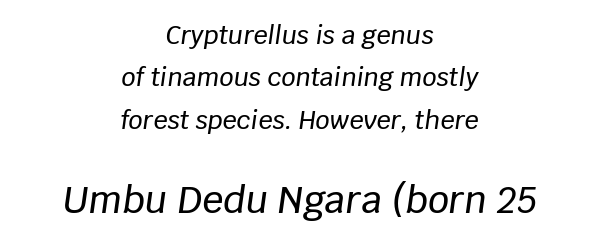
{"italic": "yes", "lean": "right", "slant_degrees": 8, "width": "normal", "stroke_contrast": "low", "x_height": "large", "monospaced": "no", "underline": "no", "align": "center", "line_spacing": "normal", "line_spacing_ratio": 1.7, "letter_spacing": "normal", "letter_spacing_em": 0.0, "larger_block": "second", "size_ratio": 1.48, "glyph_px": 37}
